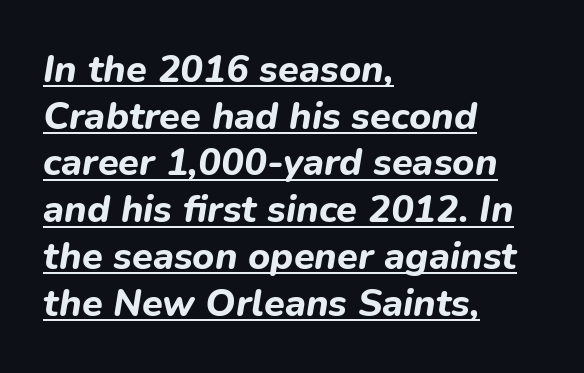
{"italic": "yes", "lean": "right", "slant_degrees": 9, "bold": "yes", "weight": "bold", "width": "normal", "stroke_contrast": "low", "x_height": "medium", "monospaced": "no", "underline": "yes", "align": "left", "line_spacing_ratio": 1.23, "letter_spacing": "normal", "letter_spacing_em": 0.0, "glyph_px": 38}
